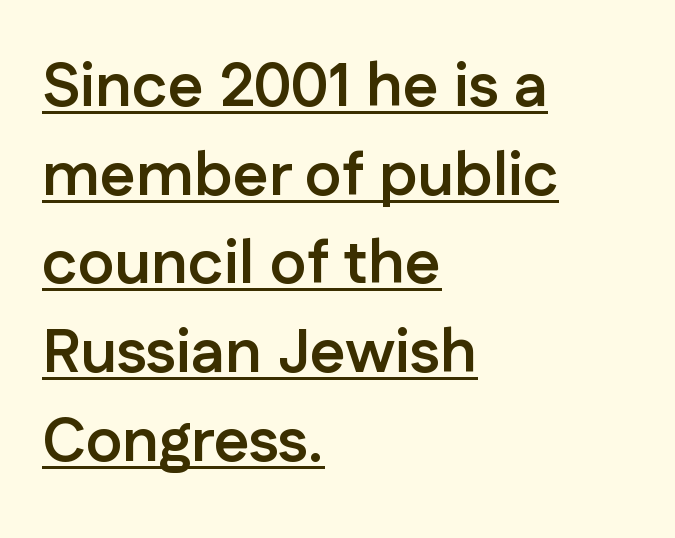
The image shows 62 px semibold sans-serif type, upright; set left-aligned, normal line spacing (1.43x), normal letter spacing, underlined; low stroke contrast and a medium x-height.
